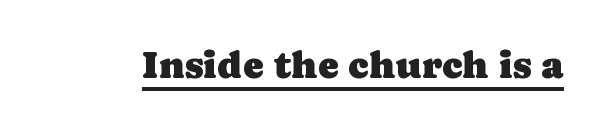
The image shows 39 px serif type, upright; set normal letter spacing, underlined; low stroke contrast and a medium x-height.
